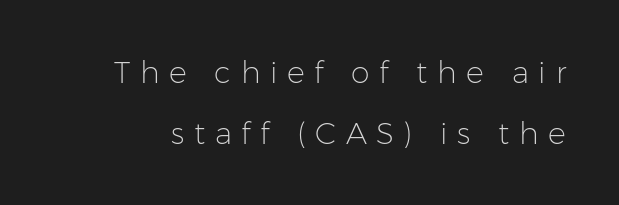
The image shows 30 px light sans-serif type, upright; set loose line spacing (2.03x), unusually wide letter spacing (+0.32 em), not underlined; low stroke contrast and a medium x-height.
